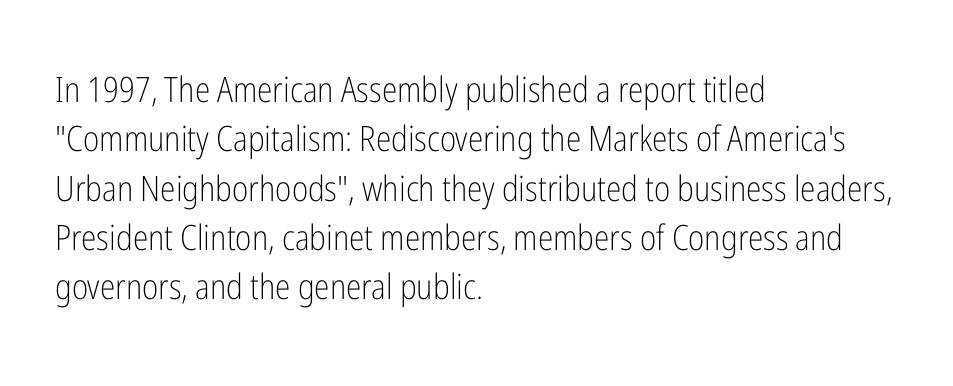
The image shows 35 px light, condensed sans-serif type, upright; set left-aligned, normal line spacing (1.41x), normal letter spacing, not underlined; low stroke contrast and a medium x-height.
